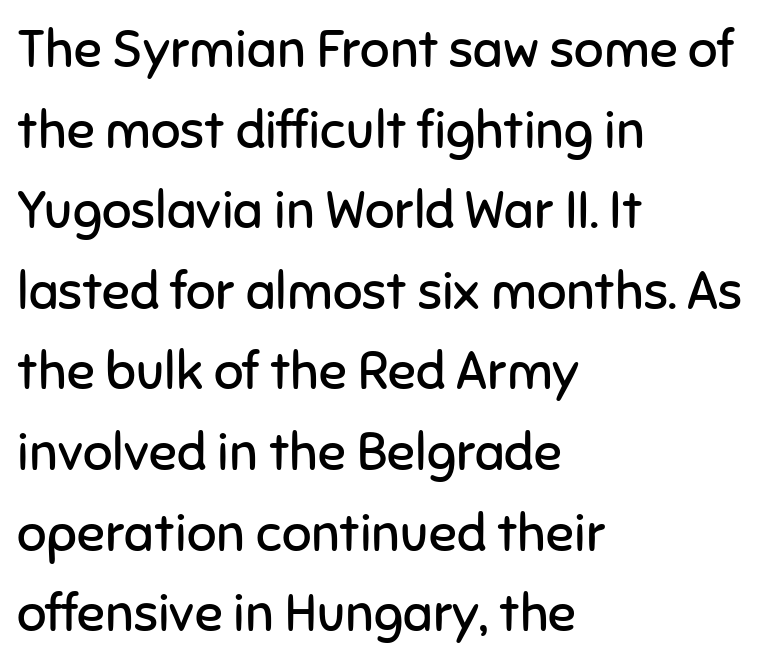
The string is rendered with underlining switched off. The typesetting does not lean heavy: it is not bold. Characters remain perfectly vertical along every line. What stands out about the letter spacing? Nothing — it is the standard amount. This sample uses a sans-serif face. The compositor pushed each line to the left boundary.
